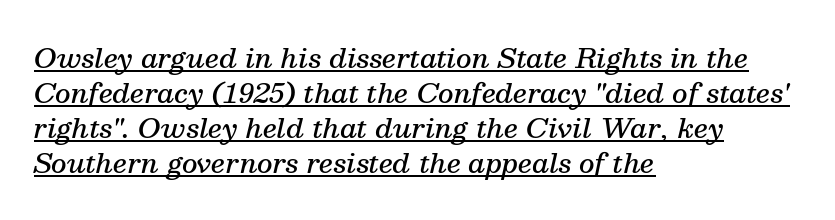
The image shows 27 px text type, italic (leaning right); set left-aligned, normal line spacing (1.3x), normal letter spacing, underlined.
